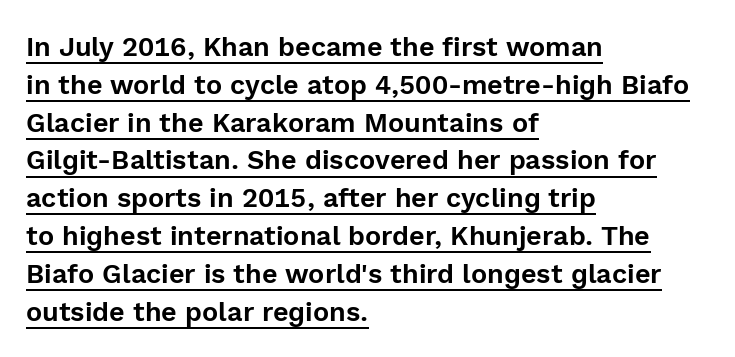
The image shows 27 px text type, upright; set left-aligned, normal line spacing (1.4x), normal letter spacing, underlined.
